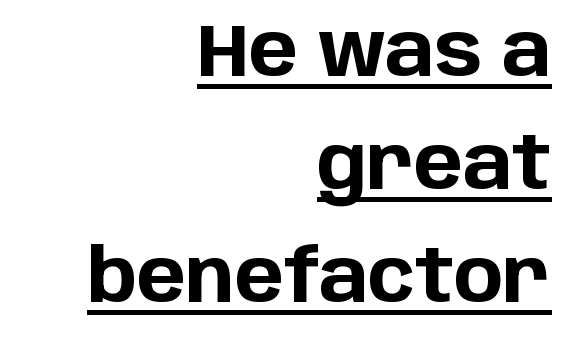
{"serif": "no", "italic": "no", "bold": "yes", "weight": "bold", "width": "normal", "stroke_contrast": "low", "x_height": "large", "monospaced": "no", "underline": "yes", "align": "right", "line_spacing": "normal", "line_spacing_ratio": 1.53, "letter_spacing": "normal", "letter_spacing_em": 0.0, "glyph_px": 74}
